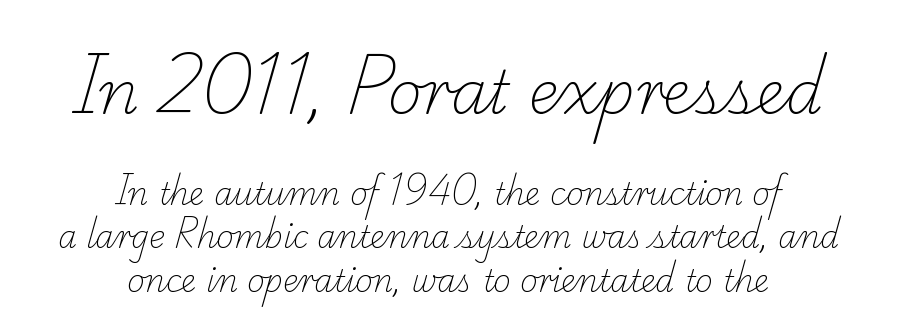
Of the two passages, the one on top uses the larger point size. The glyphs are unaccompanied by any horizontal stroke below them. This rendering employs a face with finishing strokes, i.e., a serif. Vertical stems look standard width or narrower in stroke. This block has exactly the height ordinary leading produces. The passage is arranged like a title page — every line centered.
